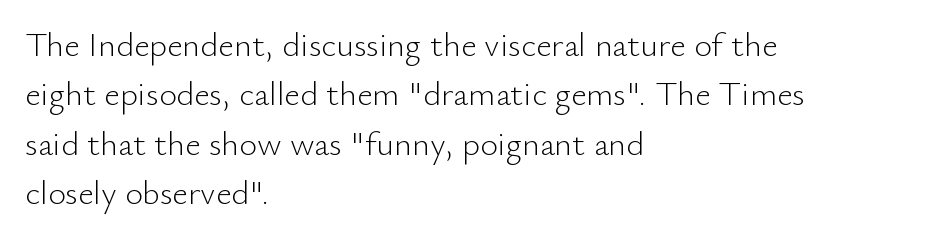
The image shows 34 px light sans-serif type, upright; set left-aligned, normal line spacing (1.45x), normal letter spacing, not underlined; low stroke contrast and a small x-height.
